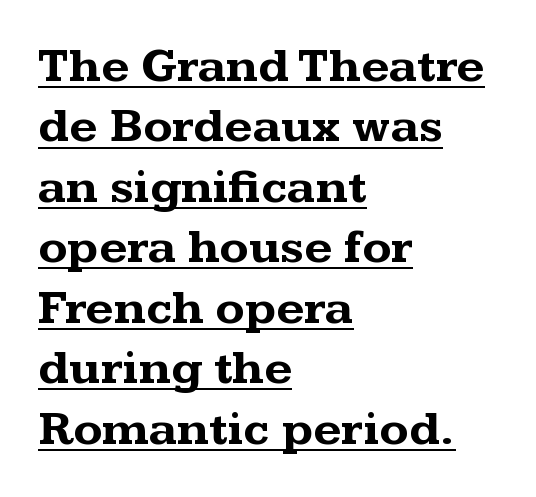
Think of a printed novel: that variable character pitch is what you see here. Horizontally, the lines are justified to the leading edge only. Type style note: has serifs. Interline gaps are of average width in this sample. Posture: straight, roman, zero tilt. The face used here has the dense, thick strokes of a bold.
